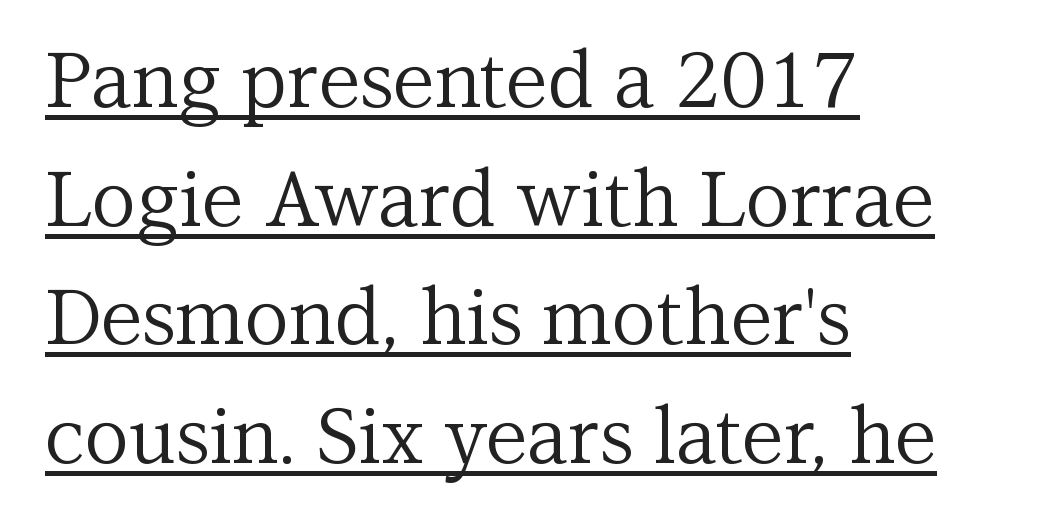
Is this a heavy cut? Hardly; it is regular or lighter. Reading down the block, your eye returns to a fixed left position each line. The text was rendered using a seriffed face with decorative stroke endings. One glance says typical: line gaps are just what's usual. Looks like regular typesetting: each glyph gets only the width it needs. The type is set solid horizontally, with unmodified tracking.
